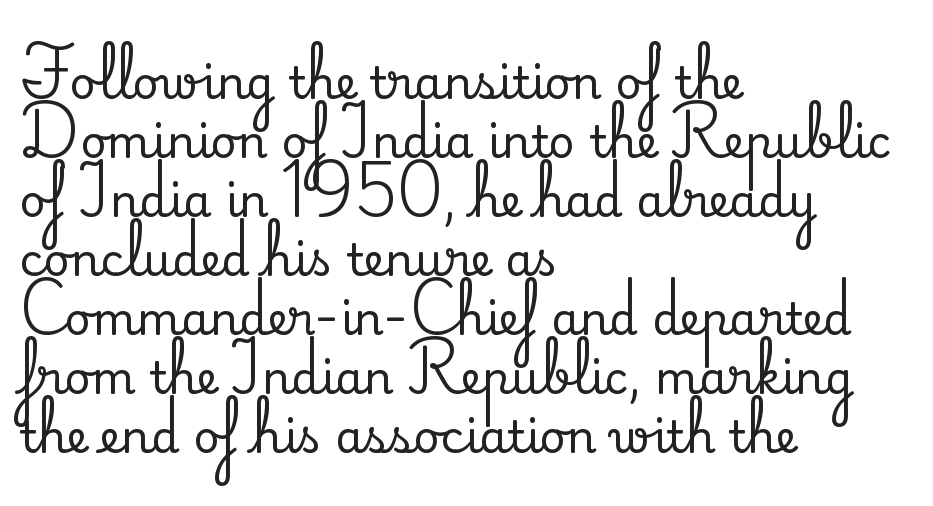
Q: Is the text italic (slanted)? A: No, it is upright.
Q: Is the typeface a serif or a sans-serif typeface? A: Serif.
Q: Is the text underlined? A: No.
Q: How is the paragraph aligned? A: Left-aligned.
Q: Is the spacing between letters normal or unusually wide? A: Normal.
Q: Is the spacing between lines tight, normal or loose? A: Normal.
Q: Width (condensed, normal, or wide)? A: Normal.
Q: Stroke contrast? A: Medium.
Q: x-height? A: Small.
Q: Monospaced? A: No.
